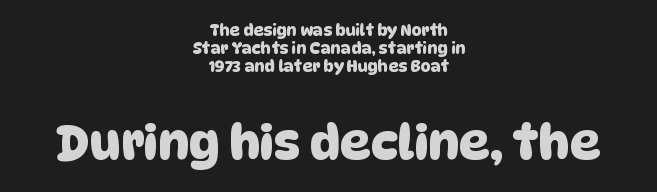
Glance below the letters and you will spot only blank space. The rendering uses natural spacing where letterforms have individual widths. Size contrast runs from small at the top to large at the bottom. There is no visible air inserted between adjacent glyphs.
